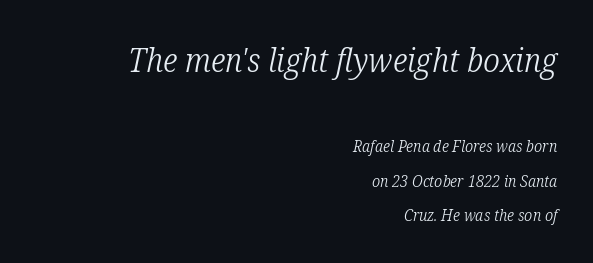
{"serif": "yes", "italic": "yes", "lean": "right", "slant_degrees": 12, "bold": "no", "weight": "light", "width": "condensed", "stroke_contrast": "low", "x_height": "medium", "monospaced": "no", "underline": "no", "align": "right", "line_spacing": "loose", "line_spacing_ratio": 2.17, "letter_spacing": "normal", "letter_spacing_em": 0.0, "larger_block": "first", "size_ratio": 2.06, "glyph_px": 33}
